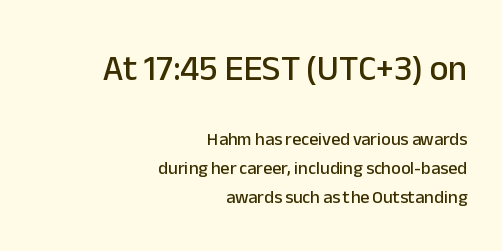
Q: Is the text italic (slanted)? A: No, it is upright.
Q: Is the typeface a serif or a sans-serif typeface? A: Sans-serif.
Q: Is the text underlined? A: No.
Q: How is the paragraph aligned? A: Right-aligned.
Q: Is the spacing between letters normal or unusually wide? A: Normal.
Q: Is the spacing between lines tight, normal or loose? A: Normal.
Q: Which block of text is set in a larger size, the first (top) or the second (bottom)? A: The first (top) one.
Q: Width (condensed, normal, or wide)? A: Normal.
Q: Stroke contrast? A: Low.
Q: x-height? A: Medium.
Q: Monospaced? A: No.
